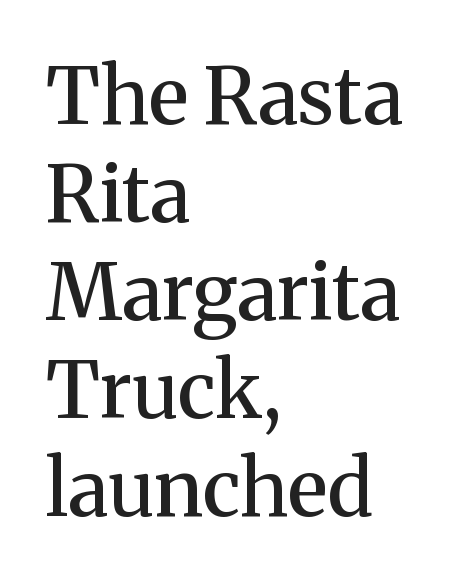
{"serif": "yes", "italic": "no", "bold": "semi", "weight": "semibold", "width": "normal", "stroke_contrast": "medium", "x_height": "medium", "monospaced": "no", "underline": "no", "align": "left", "line_spacing_ratio": 1.24, "letter_spacing": "normal", "letter_spacing_em": 0.0, "glyph_px": 79}
